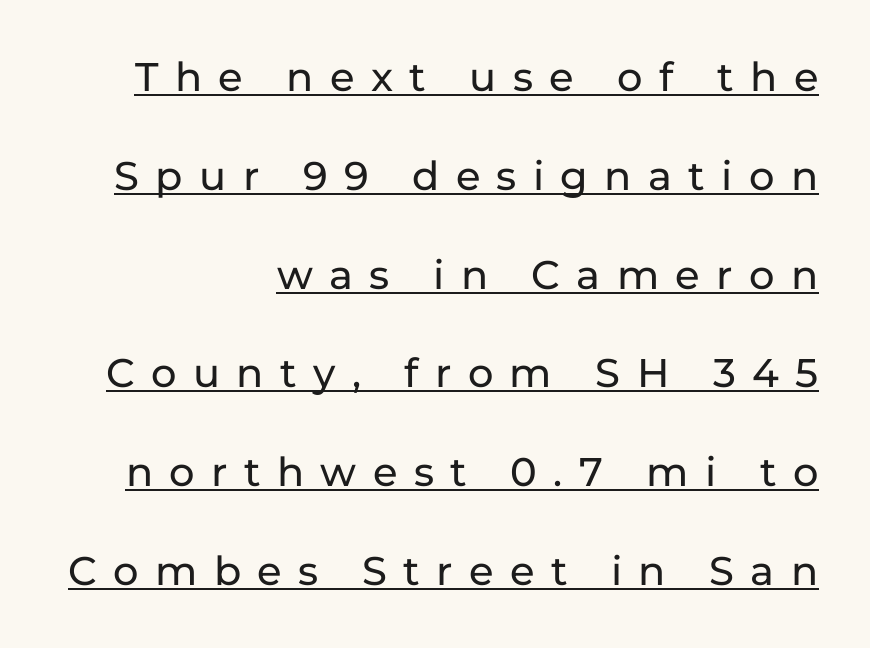
Think of a printed novel: that variable character pitch is what you see here. In terms of letterspacing, this is a distinctly airy, spread setting. Short and long lines alike share a common ending point at right. Like a heading marked for emphasis, these lines bear an underscore. No feet cap the strokes, marking this as sans-serif type. Successive baselines arrive slowly, with a big drop between each.
